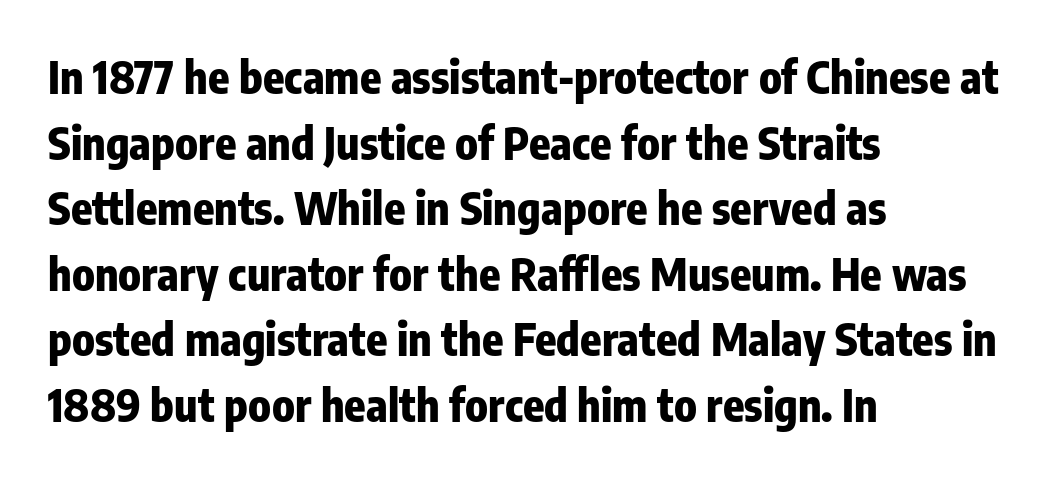
The image shows 44 px heavy, condensed sans-serif type, upright; set left-aligned, normal line spacing (1.49x), normal letter spacing, not underlined; low stroke contrast and a medium x-height.
